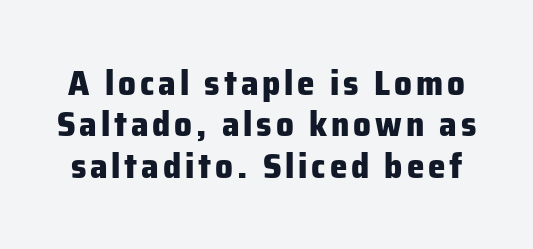
I'd describe the lettering as bold — thick and assertive. Has an underline been added? It has not. Look at the bottom of the vertical strokes: they stop flat, with no serifs. The passage shown is typed in a proportional face where columns would drift. Rendered with straight, roman letterforms.
